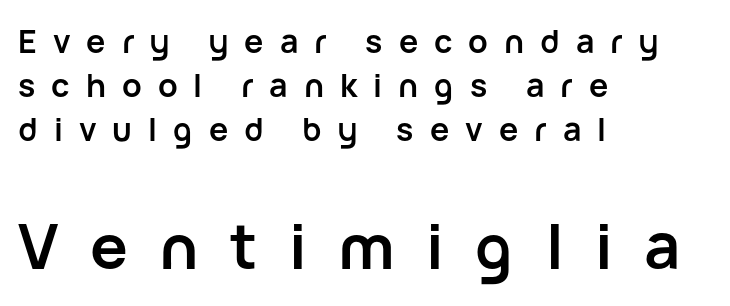
The image shows 63 px semibold sans-serif type, upright; set left-aligned, normal line spacing (1.38x), unusually wide letter spacing (+0.5 em), not underlined; the second (bottom) block is 1.97x larger; low stroke contrast and a medium x-height.
